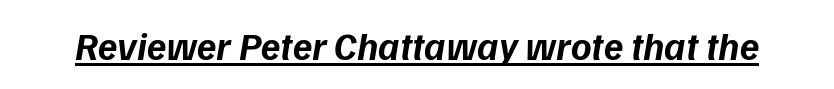
{"italic": "yes", "lean": "right", "slant_degrees": 9, "bold": "yes", "weight": "bold", "width": "normal", "stroke_contrast": "low", "x_height": "medium", "monospaced": "no", "underline": "yes", "letter_spacing": "normal", "letter_spacing_em": 0.0, "glyph_px": 39}
